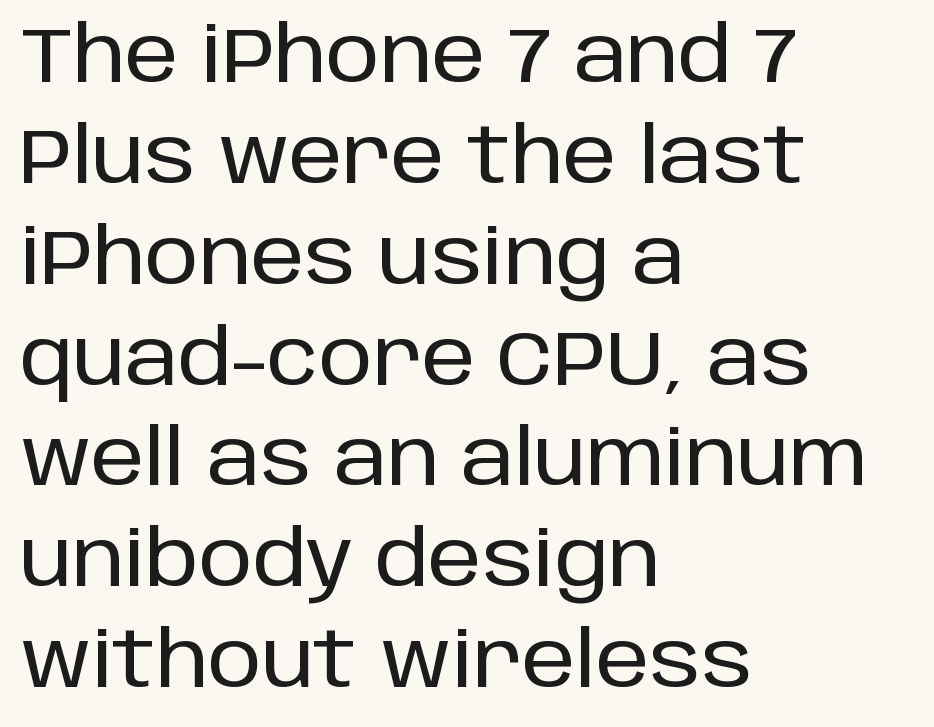
The text block is weighted toward the left margin, trailing off unevenly rightward. The words here are not underlined. Examine the stroke ends and you'll find no serifs. The lettering holds an erect, upright posture throughout. Does the leading feel generous? No, just average. The tracking reads as untouched default to a designer's eye.
